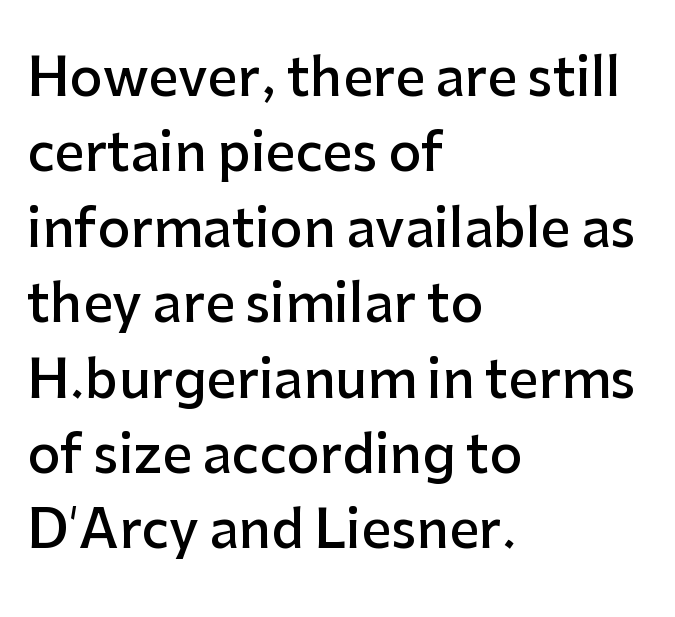
Q: Is the text bold? A: Semi-bold.
Q: Is the text italic (slanted)? A: No, it is upright.
Q: Is the typeface a serif or a sans-serif typeface? A: Sans-serif.
Q: Is the text underlined? A: No.
Q: How is the paragraph aligned? A: Left-aligned.
Q: Is the spacing between letters normal or unusually wide? A: Normal.
Q: Is the spacing between lines tight, normal or loose? A: Normal.
Q: Width (condensed, normal, or wide)? A: Normal.
Q: Stroke contrast? A: Low.
Q: x-height? A: Medium.
Q: Monospaced? A: No.
